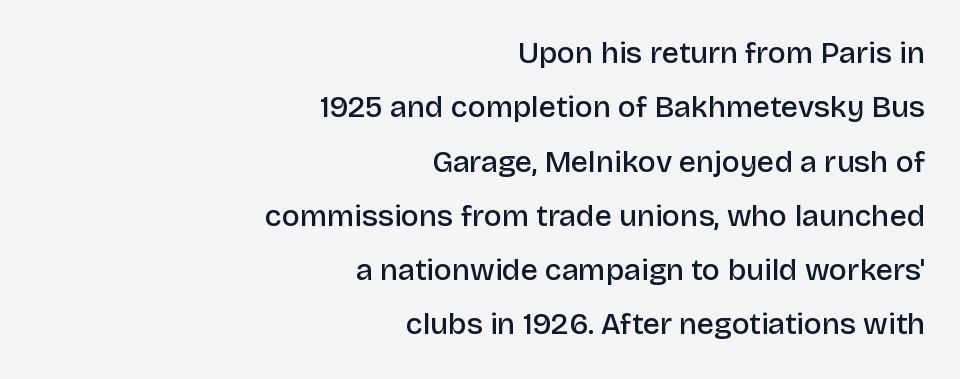
The horizontal fit of the characters is conventional and even. Heft: intermediate — a semibold. Typographically, this falls in the sans-serif category. Nobody drew a line under any word here.
